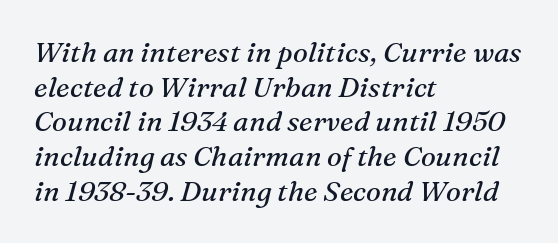
Q: Is the text bold? A: No.
Q: Is the text italic (slanted)? A: Yes, it leans right by about 16 degrees.
Q: Is the typeface a serif or a sans-serif typeface? A: Serif.
Q: Is the text underlined? A: No.
Q: How is the paragraph aligned? A: Left-aligned.
Q: Is the spacing between letters normal or unusually wide? A: Normal.
Q: Width (condensed, normal, or wide)? A: Normal.
Q: Stroke contrast? A: Medium.
Q: x-height? A: Medium.
Q: Monospaced? A: No.
